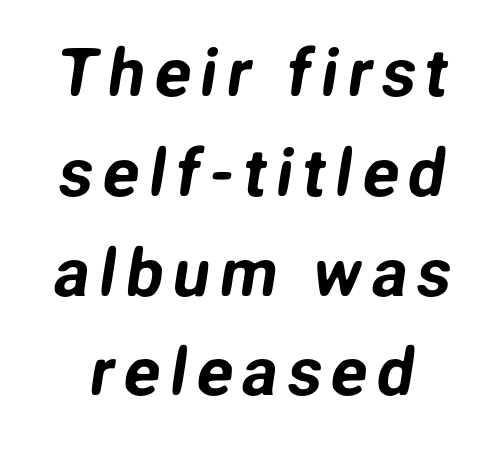
Q: Is the typeface a serif or a sans-serif typeface? A: Sans-serif.
Q: Is the text underlined? A: No.
Q: Is the spacing between lines tight, normal or loose? A: Normal.
Q: Width (condensed, normal, or wide)? A: Normal.
Q: Stroke contrast? A: Low.
Q: x-height? A: Medium.
Q: Monospaced? A: No.
